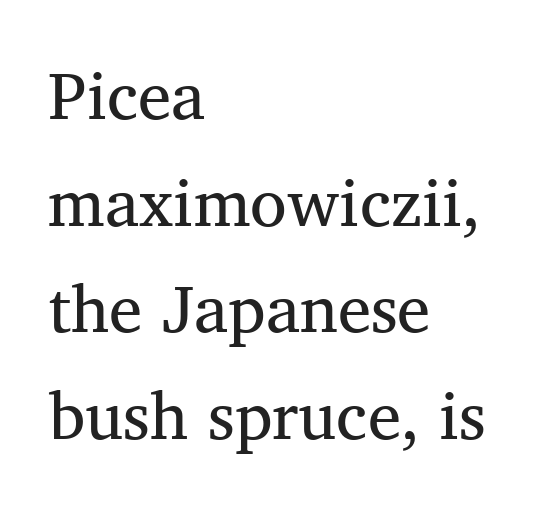
The passage shown is typeset with a serif family. A typesetter would call this zero additional tracking. The typesetter chose a ragged-right arrangement here. This is not heavy type; no bold has been used. Baseline-to-baseline distance is the conventional proportion of letter height.
